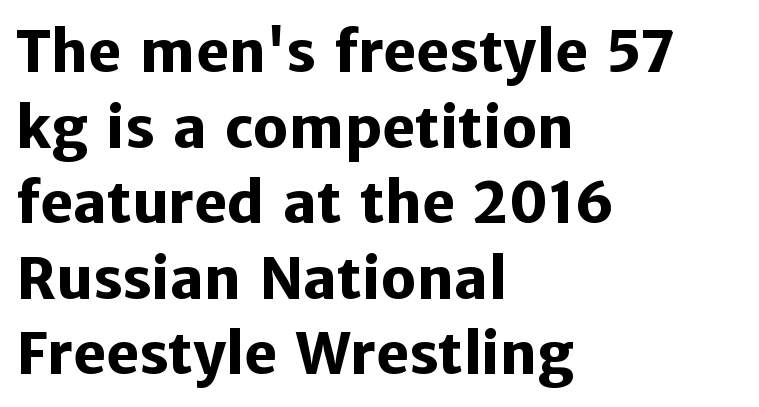
Weight check: bold — yes, fully. Standard letterfit; no display-style spreading of the glyphs. Regarding leading, the lines here are spaced in the standard way. All the whitespace from short lines collects on the right.
